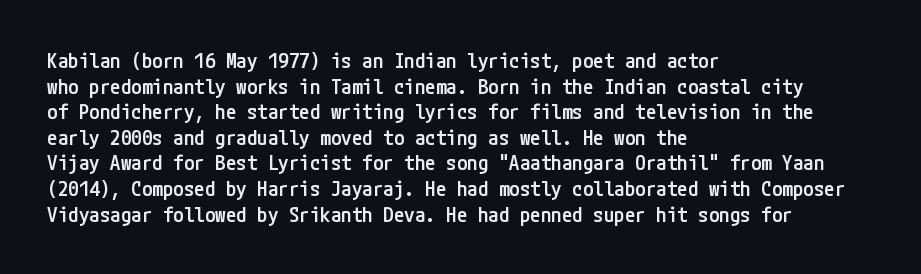
{"italic": "no", "bold": "semi", "underline": "no", "align": "left", "line_spacing_ratio": 1.22, "letter_spacing": "normal", "letter_spacing_em": 0.0, "glyph_px": 21}
